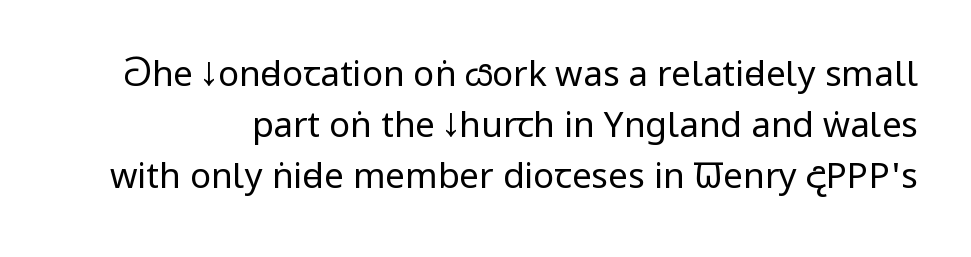
The image shows 35 px regular-weight, condensed sans-serif type, upright; set normal line spacing (1.46x), normal letter spacing, not underlined; low stroke contrast and a large x-height.
